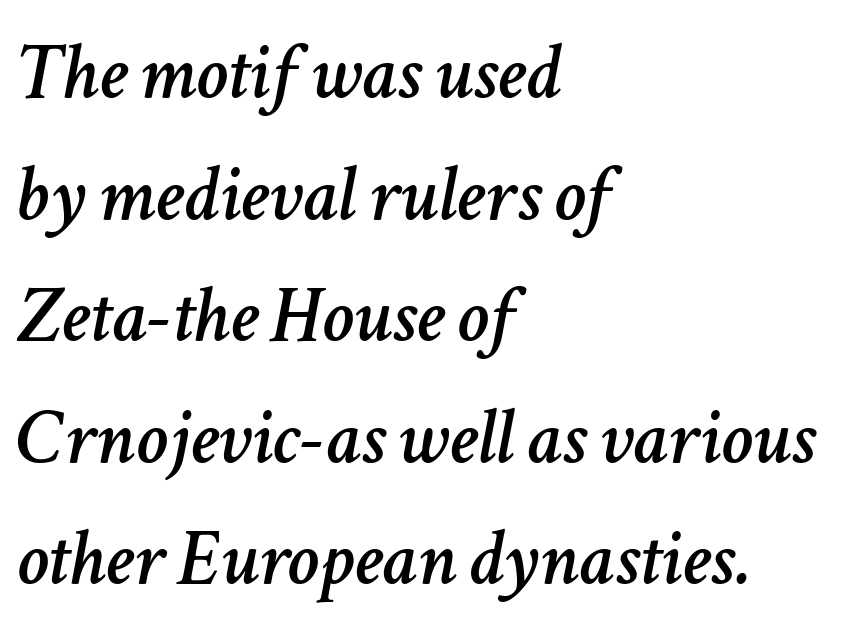
{"italic": "yes", "lean": "right", "slant_degrees": 11, "width": "normal", "stroke_contrast": "low", "x_height": "medium", "monospaced": "no", "underline": "no", "align": "left", "line_spacing": "normal", "line_spacing_ratio": 1.52, "letter_spacing": "normal", "letter_spacing_em": 0.0, "glyph_px": 80}
